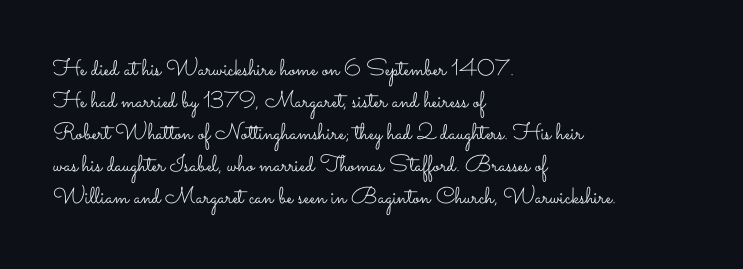
The image shows 23 px text type; set left-aligned, normal line spacing (1.39x), normal letter spacing, not underlined.
